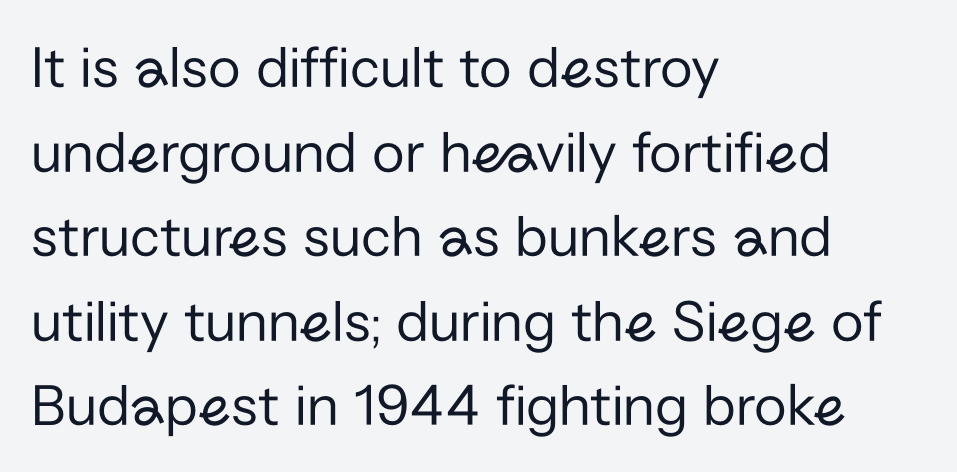
{"serif": "no", "italic": "no", "bold": "no", "weight": "regular", "width": "normal", "stroke_contrast": "low", "x_height": "medium", "monospaced": "no", "underline": "no", "align": "left", "line_spacing": "normal", "line_spacing_ratio": 1.41, "letter_spacing": "normal", "letter_spacing_em": 0.0, "glyph_px": 60}
